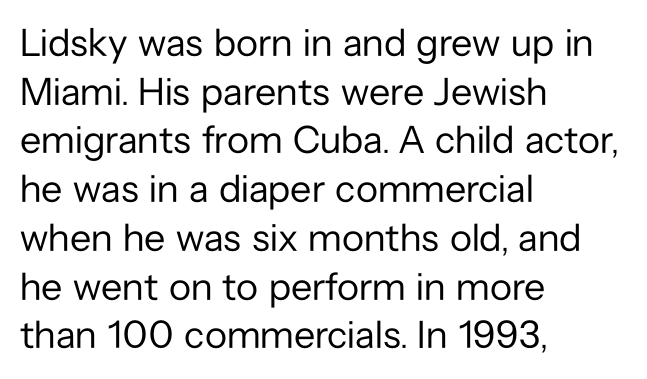
Each letter keeps its own natural width here, so spacing adapts to shape. Where is the straight margin? On the left. If you drew a line through each stem, it would be perfectly vertical. In terms of letterspacing, this is plain default setting. Bare-footed words on every line.
